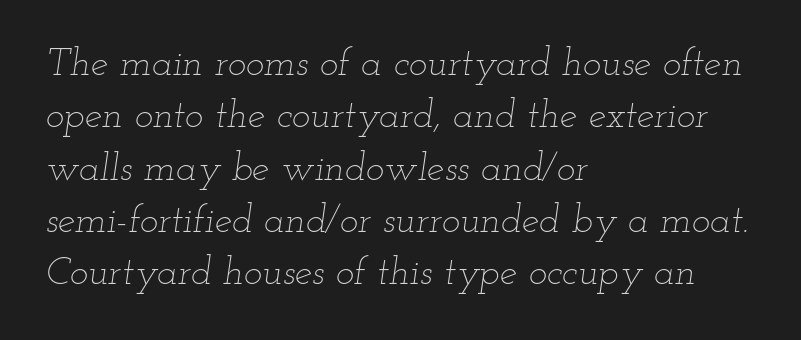
Q: Is the text bold? A: No.
Q: Is the text italic (slanted)? A: Yes, it leans right by about 12 degrees.
Q: Is the text underlined? A: No.
Q: How is the paragraph aligned? A: Left-aligned.
Q: Is the spacing between letters normal or unusually wide? A: Normal.
Q: Is the spacing between lines tight, normal or loose? A: Normal.
Q: Width (condensed, normal, or wide)? A: Wide.
Q: Stroke contrast? A: Low.
Q: x-height? A: Small.
Q: Monospaced? A: No.
